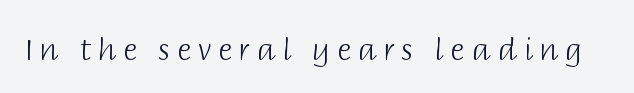
The image shows 30 px light sans-serif type, upright; set unusually wide letter spacing (+0.22 em), not underlined; low stroke contrast and a large x-height.
